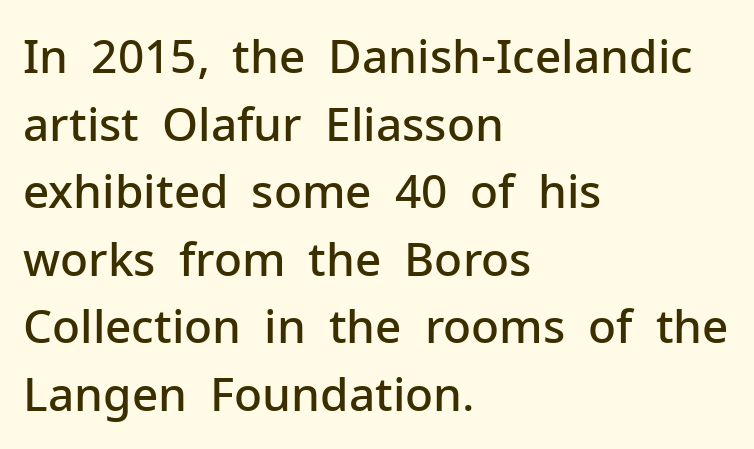
Q: Is the text bold? A: Semi-bold.
Q: Is the text italic (slanted)? A: No, it is upright.
Q: Is the typeface a serif or a sans-serif typeface? A: Sans-serif.
Q: Is the text underlined? A: No.
Q: How is the paragraph aligned? A: Left-aligned.
Q: Is the spacing between letters normal or unusually wide? A: Normal.
Q: Is the spacing between lines tight, normal or loose? A: Normal.
Q: Width (condensed, normal, or wide)? A: Normal.
Q: Stroke contrast? A: Low.
Q: x-height? A: Medium.
Q: Monospaced? A: No.
